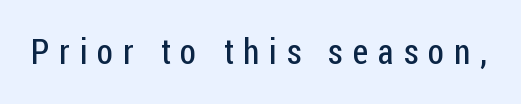
Q: Is the text bold? A: No.
Q: Is the text italic (slanted)? A: No, it is upright.
Q: Is the typeface a serif or a sans-serif typeface? A: Sans-serif.
Q: Is the text underlined? A: No.
Q: Is the spacing between letters normal or unusually wide? A: Unusually wide.
Q: Width (condensed, normal, or wide)? A: Condensed.
Q: Stroke contrast? A: Low.
Q: x-height? A: Medium.
Q: Monospaced? A: No.
